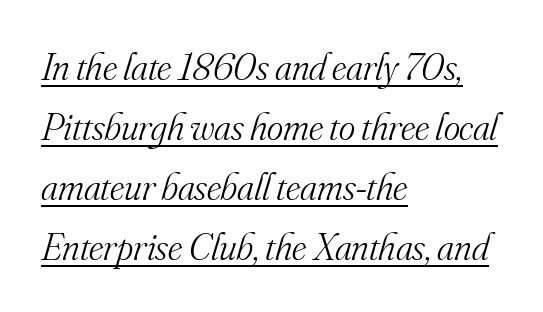
Q: Is the text bold? A: No.
Q: Is the text italic (slanted)? A: Yes, it leans right by about 16 degrees.
Q: Is the typeface a serif or a sans-serif typeface? A: Serif.
Q: Is the text underlined? A: Yes.
Q: How is the paragraph aligned? A: Left-aligned.
Q: Is the spacing between letters normal or unusually wide? A: Normal.
Q: Is the spacing between lines tight, normal or loose? A: Normal.
Q: Width (condensed, normal, or wide)? A: Normal.
Q: Stroke contrast? A: Medium.
Q: x-height? A: Small.
Q: Monospaced? A: No.
